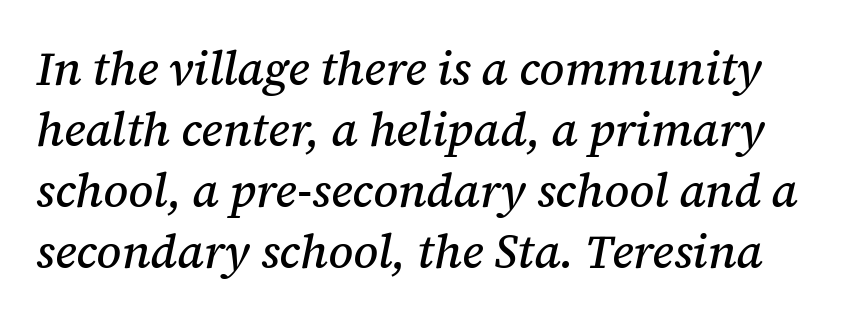
The image shows 47 px serif type, italic (leaning right); set normal line spacing (1.3x), normal letter spacing, not underlined; medium stroke contrast and a medium x-height.
